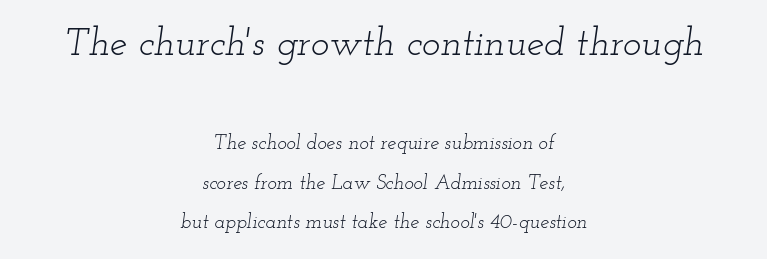
Q: Is the text bold? A: No.
Q: Is the text italic (slanted)? A: Yes, it leans right by about 12 degrees.
Q: Is the typeface a serif or a sans-serif typeface? A: Serif.
Q: Is the text underlined? A: No.
Q: How is the paragraph aligned? A: Centered.
Q: Is the spacing between letters normal or unusually wide? A: Normal.
Q: Is the spacing between lines tight, normal or loose? A: Loose.
Q: Which block of text is set in a larger size, the first (top) or the second (bottom)? A: The first (top) one.
Q: Width (condensed, normal, or wide)? A: Wide.
Q: Stroke contrast? A: Low.
Q: x-height? A: Small.
Q: Monospaced? A: No.
